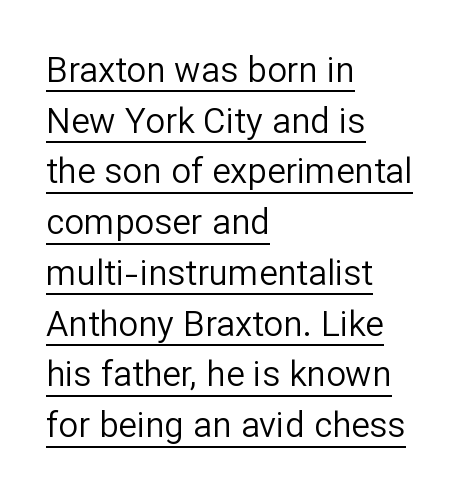
The image shows 35 px regular-weight sans-serif type, upright; set left-aligned, normal line spacing (1.45x), normal letter spacing, underlined; low stroke contrast and a medium x-height.
